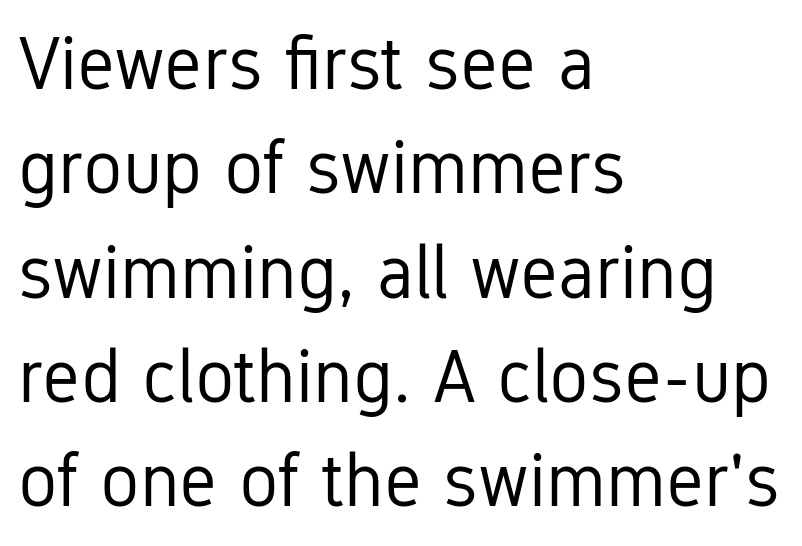
Q: Is the text bold? A: No.
Q: Is the text italic (slanted)? A: No, it is upright.
Q: Is the typeface a serif or a sans-serif typeface? A: Sans-serif.
Q: Is the text underlined? A: No.
Q: How is the paragraph aligned? A: Left-aligned.
Q: Is the spacing between letters normal or unusually wide? A: Normal.
Q: Is the spacing between lines tight, normal or loose? A: Normal.
Q: Width (condensed, normal, or wide)? A: Condensed.
Q: Stroke contrast? A: Low.
Q: x-height? A: Medium.
Q: Monospaced? A: No.
